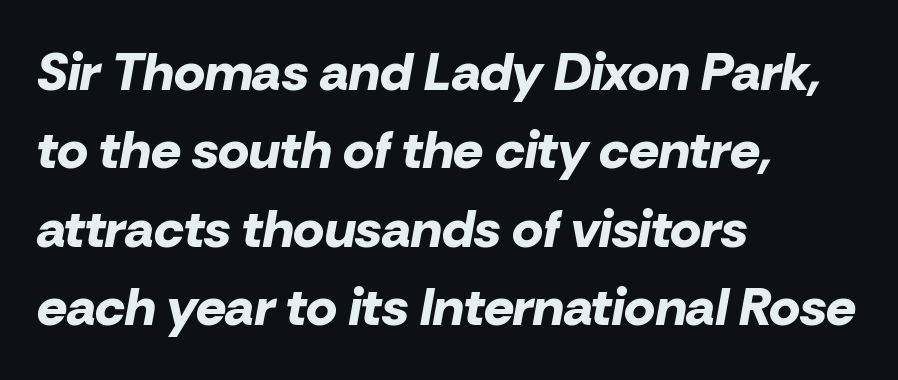
Q: Is the text bold? A: Yes.
Q: Is the text italic (slanted)? A: Yes, it leans right by about 10 degrees.
Q: Is the text underlined? A: No.
Q: How is the paragraph aligned? A: Left-aligned.
Q: Is the spacing between letters normal or unusually wide? A: Normal.
Q: Is the spacing between lines tight, normal or loose? A: Normal.
Q: Width (condensed, normal, or wide)? A: Normal.
Q: Stroke contrast? A: Low.
Q: x-height? A: Medium.
Q: Monospaced? A: No.
